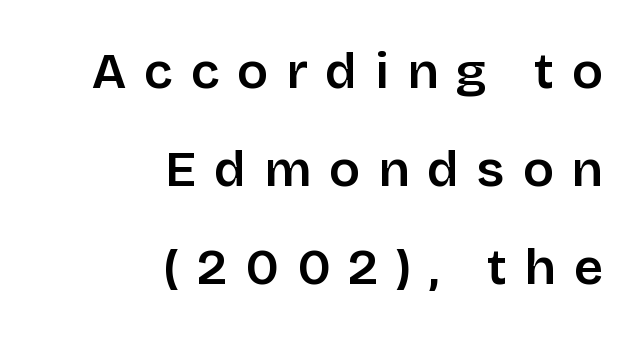
The image shows 51 px semibold sans-serif type, upright; set right-aligned, loose line spacing (1.92x), unusually wide letter spacing (+0.35 em), not underlined; low stroke contrast and a large x-height.
